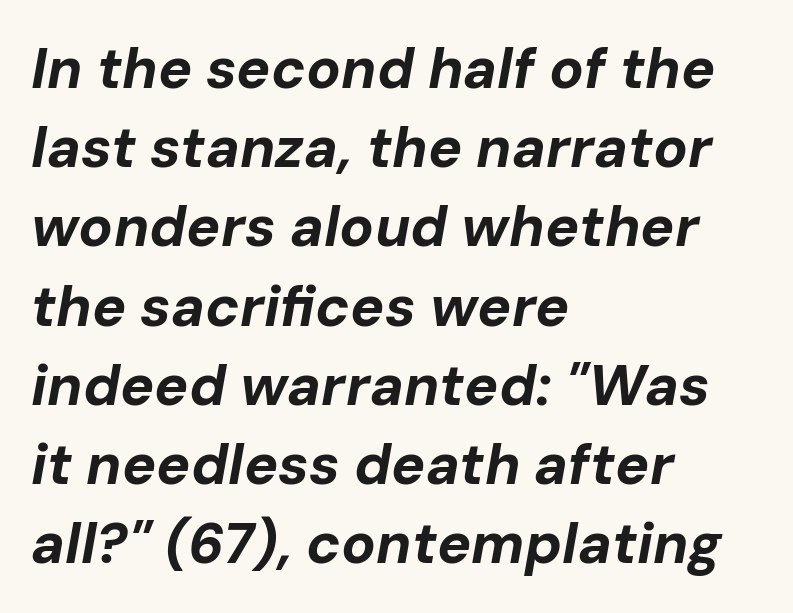
The image shows 57 px bold type, italic (leaning right); set left-aligned, normal line spacing (1.39x), normal letter spacing, not underlined; low stroke contrast and a medium x-height.
